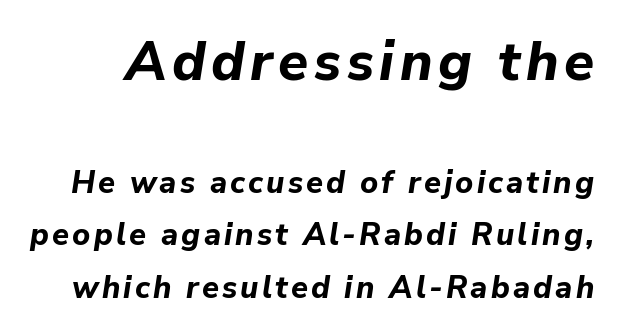
{"italic": "yes", "lean": "right", "slant_degrees": 9, "bold": "yes", "weight": "bold", "width": "normal", "stroke_contrast": "low", "x_height": "medium", "monospaced": "no", "underline": "no", "line_spacing": "normal", "line_spacing_ratio": 1.69, "larger_block": "first", "size_ratio": 1.77, "glyph_px": 55}
